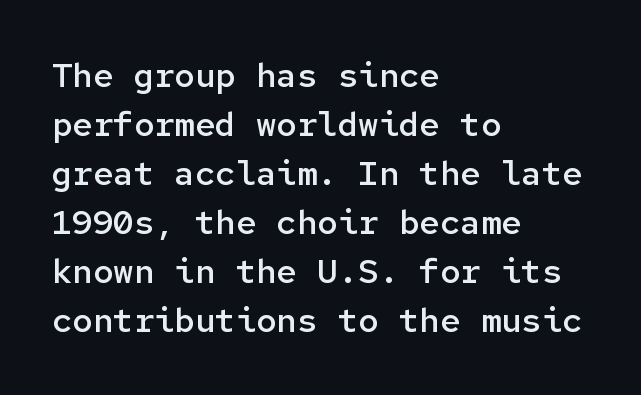
The image shows 34 px semibold sans-serif type, upright, monospaced; set left-aligned, normal line spacing (1.44x), normal letter spacing, not underlined; low stroke contrast and a medium x-height.
